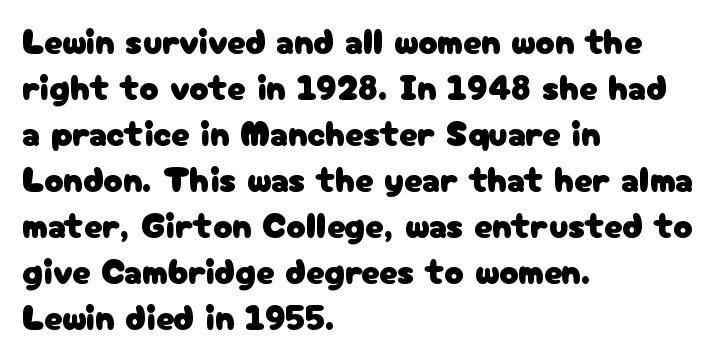
The image shows 36 px sans-serif type, upright; set left-aligned, normal line spacing (1.28x), normal letter spacing, not underlined; low stroke contrast and a medium x-height.
